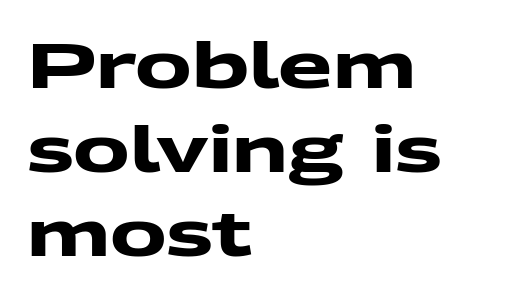
Q: Is the text bold? A: Yes.
Q: Is the typeface a serif or a sans-serif typeface? A: Sans-serif.
Q: Is the text underlined? A: No.
Q: How is the paragraph aligned? A: Left-aligned.
Q: Is the spacing between letters normal or unusually wide? A: Normal.
Q: Is the spacing between lines tight, normal or loose? A: Normal.
Q: Width (condensed, normal, or wide)? A: Wide.
Q: Stroke contrast? A: Medium.
Q: x-height? A: Medium.
Q: Monospaced? A: No.
